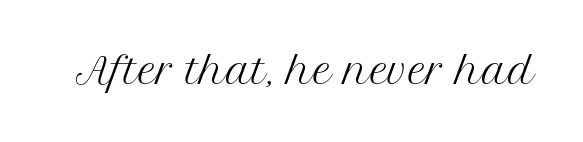
{"bold": "no", "weight": "regular", "width": "normal", "stroke_contrast": "medium", "x_height": "medium", "monospaced": "no", "underline": "no", "letter_spacing": "normal", "letter_spacing_em": 0.0, "glyph_px": 36}
